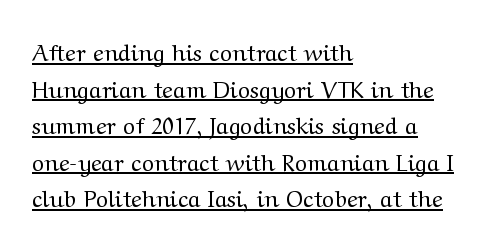
The image shows 23 px text type, upright; set left-aligned, normal line spacing (1.59x), normal letter spacing, underlined.
